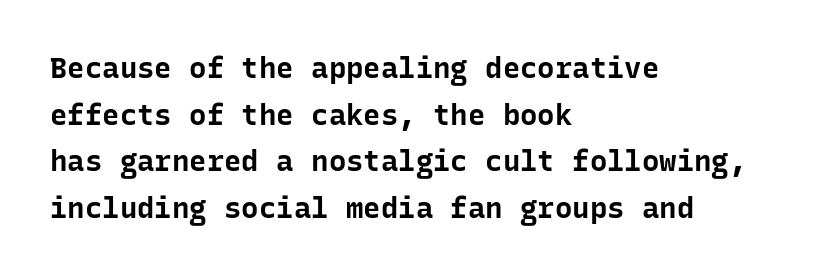
The lines sit at an ordinary, default distance from one another. Plenty of ink on the page — the face is bold. The text was rendered using a sans face with plain stroke endings. The words here are not underlined.
